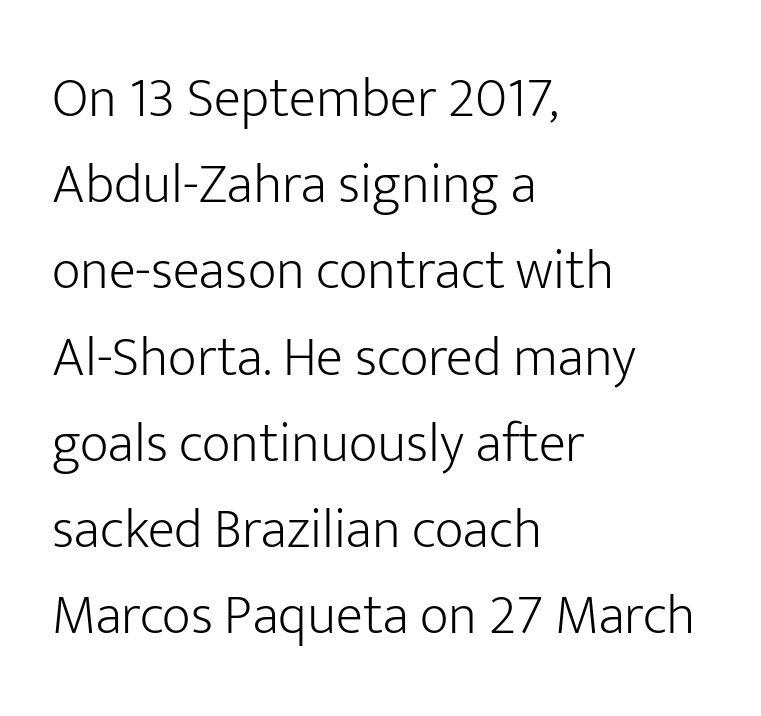
{"serif": "no", "italic": "no", "bold": "no", "weight": "light", "width": "normal", "stroke_contrast": "low", "x_height": "medium", "monospaced": "no", "underline": "no", "align": "left", "line_spacing": "normal", "line_spacing_ratio": 1.54, "letter_spacing": "normal", "letter_spacing_em": 0.0, "glyph_px": 56}
